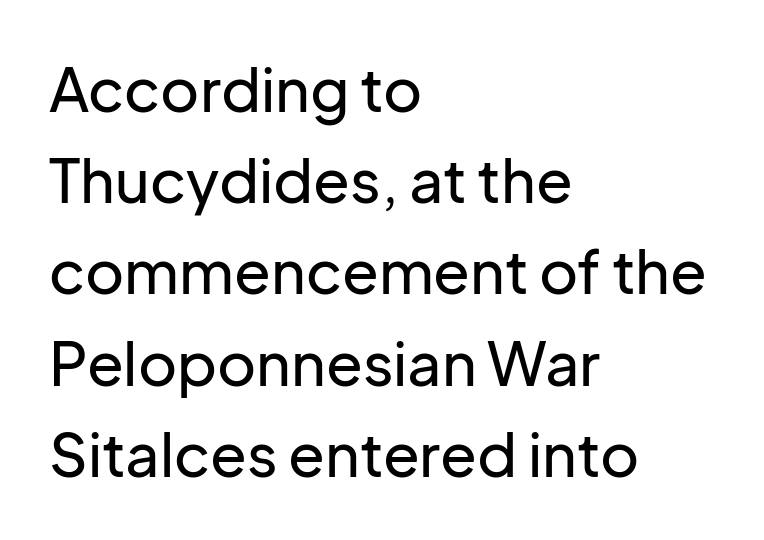
{"serif": "no", "italic": "no", "width": "normal", "stroke_contrast": "low", "x_height": "medium", "monospaced": "no", "underline": "no", "align": "left", "line_spacing": "normal", "line_spacing_ratio": 1.52, "letter_spacing": "normal", "letter_spacing_em": 0.0, "glyph_px": 60}
